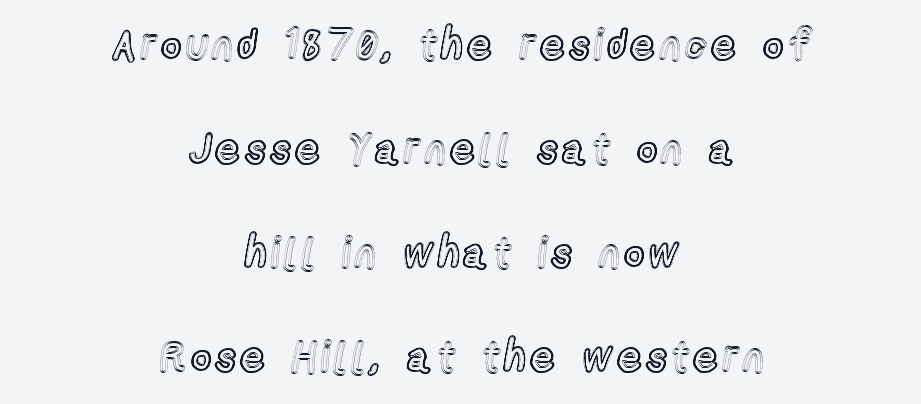
Short and long lines alike share a common midpoint. Summary of vertical rhythm: relaxed, with wide interline spacing. The zone under the glyphs is completely vacant. Here the designer chose a conventional face with non-uniform glyph widths.
